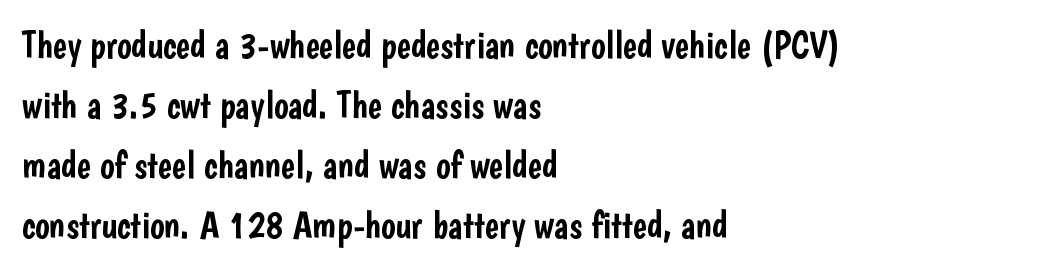
{"serif": "no", "italic": "no", "width": "condensed", "stroke_contrast": "low", "x_height": "medium", "monospaced": "no", "underline": "no", "align": "left", "line_spacing": "normal", "line_spacing_ratio": 1.58, "letter_spacing": "normal", "letter_spacing_em": 0.0, "glyph_px": 38}
